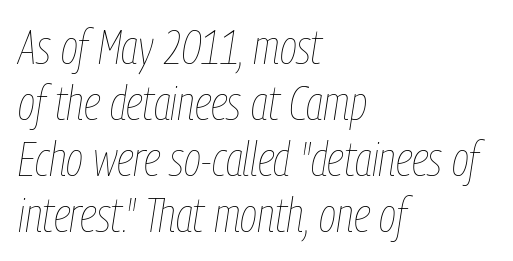
{"italic": "yes", "lean": "right", "slant_degrees": 9, "bold": "no", "weight": "thin", "width": "condensed", "stroke_contrast": "low", "x_height": "medium", "monospaced": "no", "underline": "no", "align": "left", "line_spacing_ratio": 1.19, "letter_spacing": "normal", "letter_spacing_em": 0.0, "glyph_px": 47}
